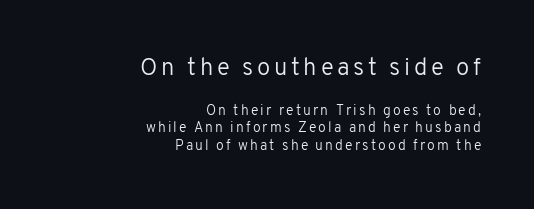
The image shows 24 px text type, upright; set right-aligned, line spacing 1.24x, not underlined; the first (top) block is 1.71x larger.
